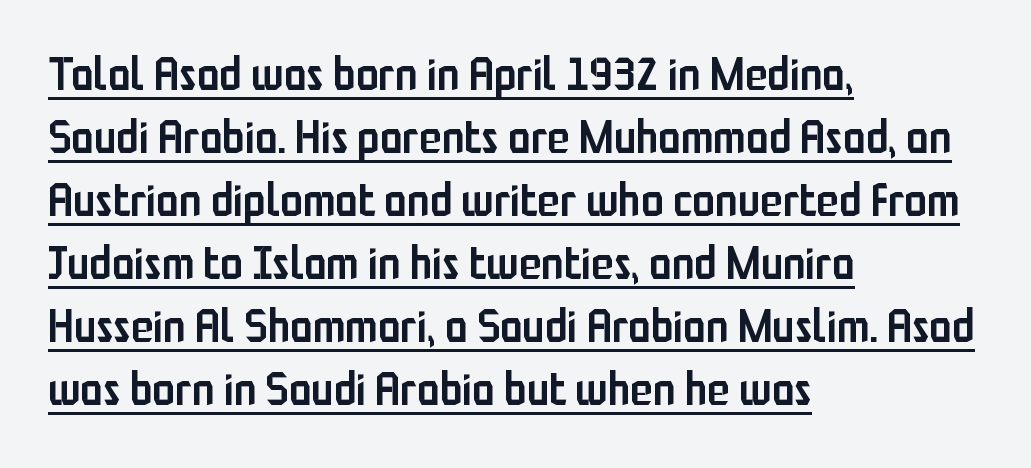
{"serif": "no", "italic": "no", "bold": "semi", "weight": "semibold", "width": "condensed", "stroke_contrast": "low", "x_height": "medium", "monospaced": "no", "underline": "yes", "align": "left", "line_spacing": "normal", "line_spacing_ratio": 1.37, "letter_spacing": "normal", "letter_spacing_em": 0.0, "glyph_px": 46}
